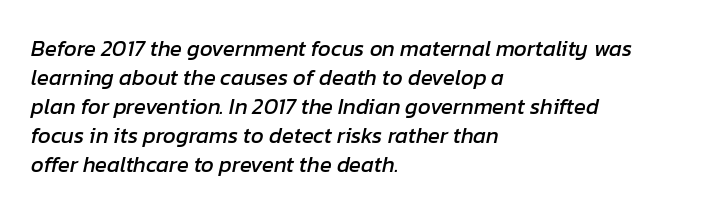
Caption: multi-line text, flush left, ragged right. One glance says typical: line gaps are just what's usual. Anything drawn beneath the words? Only blank space. The type is set solid horizontally, with unmodified tracking. Slanted lettering throughout.
